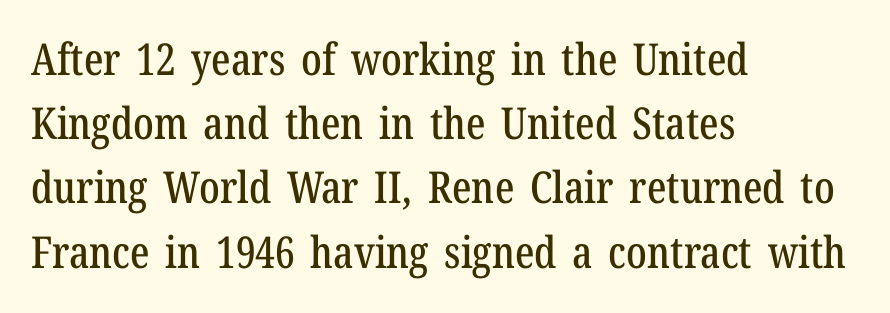
Q: Is the text italic (slanted)? A: No, it is upright.
Q: Is the typeface a serif or a sans-serif typeface? A: Serif.
Q: Is the text underlined? A: No.
Q: How is the paragraph aligned? A: Left-aligned.
Q: Is the spacing between letters normal or unusually wide? A: Normal.
Q: Is the spacing between lines tight, normal or loose? A: Normal.
Q: Width (condensed, normal, or wide)? A: Condensed.
Q: Stroke contrast? A: Low.
Q: x-height? A: Medium.
Q: Monospaced? A: No.
